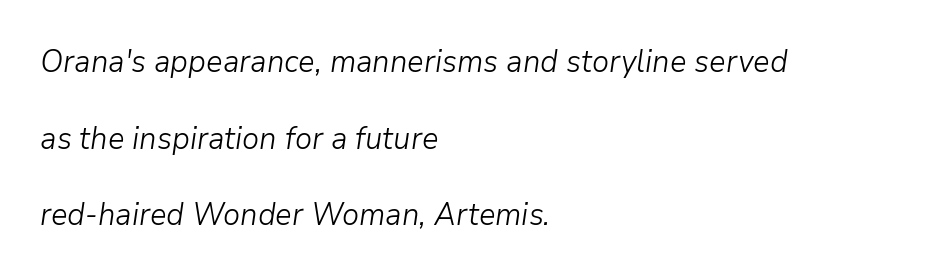
The image shows 31 px light type, italic (leaning right); set left-aligned, loose line spacing (2.47x), normal letter spacing, not underlined; low stroke contrast and a medium x-height.
